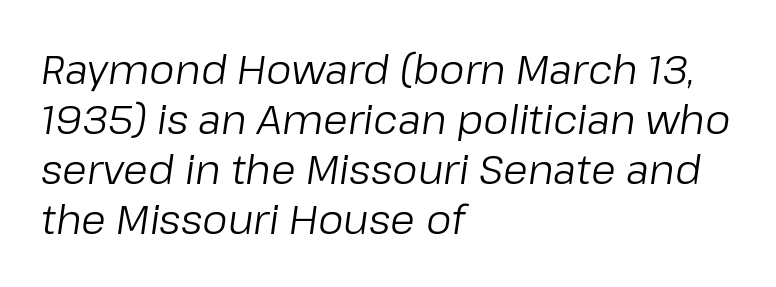
Note the varied advance widths — an 'i' is clearly narrower than an 'm'. Descenders hang freely into open space. Horizontal alignment here is leftward, the default for most running prose. The characters are drawn with everyday or finer stroke widths.
